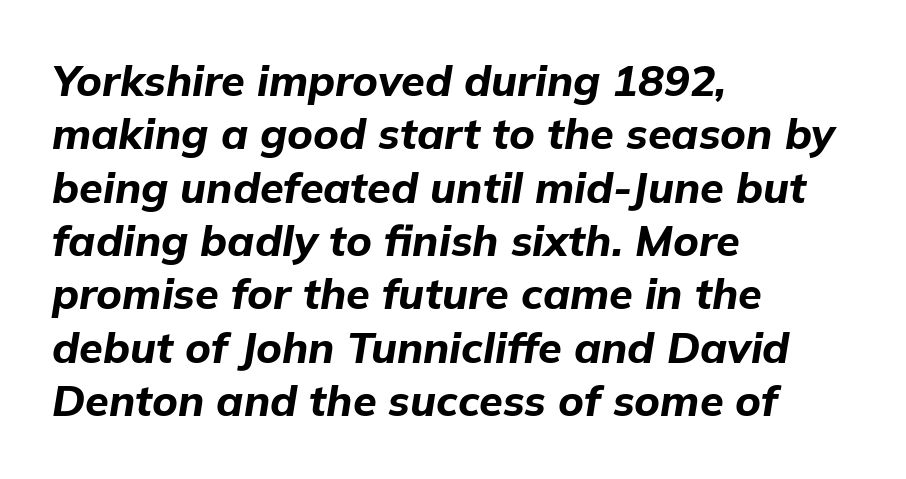
{"italic": "yes", "lean": "right", "slant_degrees": 9, "bold": "yes", "weight": "bold", "width": "normal", "stroke_contrast": "low", "x_height": "medium", "monospaced": "no", "underline": "no", "align": "left", "line_spacing_ratio": 1.24, "letter_spacing": "normal", "letter_spacing_em": 0.0, "glyph_px": 43}
